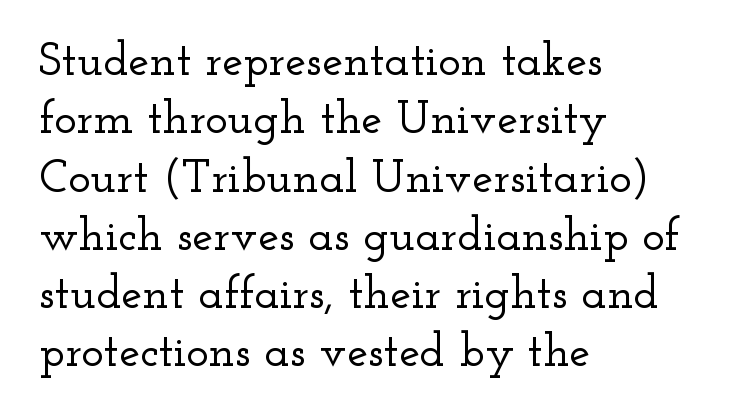
{"serif": "yes", "italic": "no", "width": "wide", "stroke_contrast": "low", "x_height": "small", "monospaced": "no", "underline": "no", "align": "left", "line_spacing_ratio": 1.24, "letter_spacing": "normal", "letter_spacing_em": 0.0, "glyph_px": 47}
